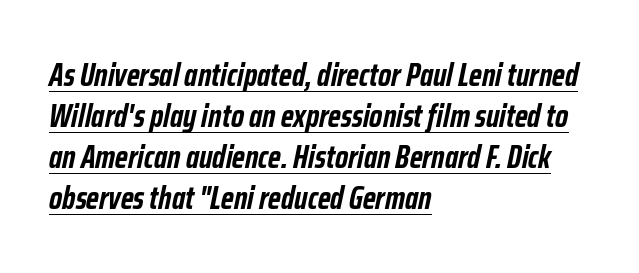
Short and long lines alike share a common starting point at left. Students, observe: this is what conventionally led text looks like. A baseline rule has been typeset under these characters. How heavy is the stroke? Heavy — this is a bold. Quick note: italic.
